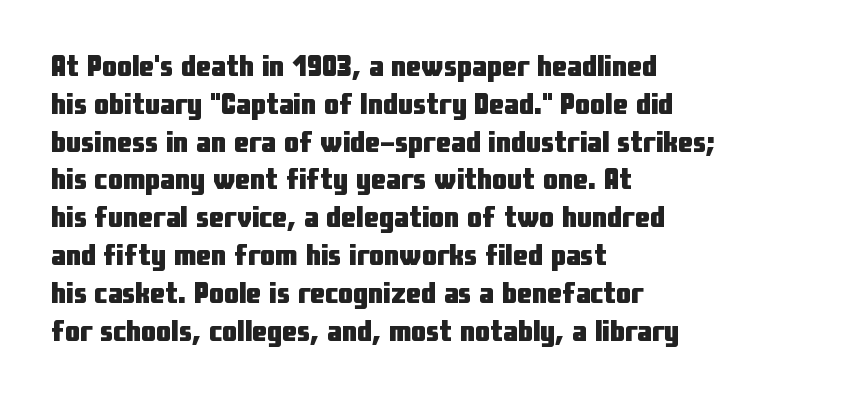
{"serif": "no", "italic": "no", "bold": "yes", "weight": "heavy", "width": "condensed", "stroke_contrast": "low", "x_height": "medium", "monospaced": "no", "underline": "no", "align": "left", "line_spacing": "normal", "line_spacing_ratio": 1.26, "letter_spacing": "normal", "letter_spacing_em": 0.0, "glyph_px": 30}
